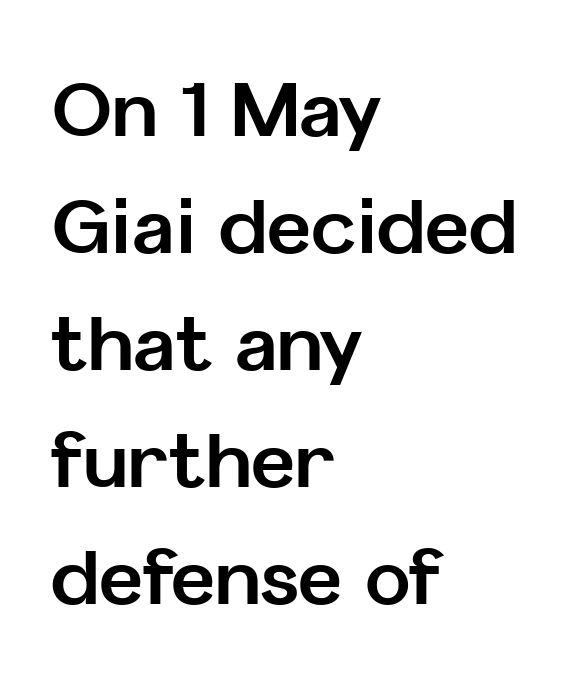
The image shows 76 px bold sans-serif type, upright; set left-aligned, normal line spacing (1.54x), normal letter spacing, not underlined; low stroke contrast and a medium x-height.
